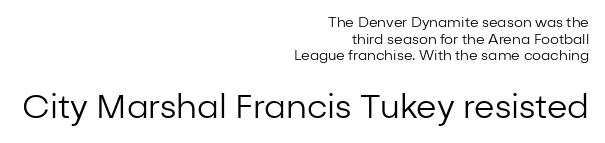
{"serif": "no", "italic": "no", "bold": "no", "weight": "regular", "width": "normal", "stroke_contrast": "low", "x_height": "medium", "monospaced": "no", "underline": "no", "align": "right", "line_spacing_ratio": 1.19, "letter_spacing": "normal", "letter_spacing_em": 0.0, "larger_block": "second", "size_ratio": 2.36, "glyph_px": 33}
